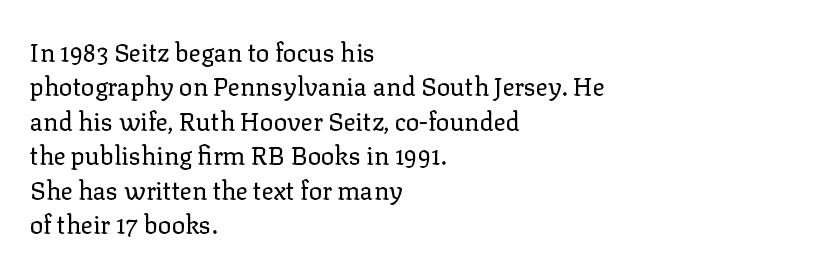
Q: Is the text bold? A: No.
Q: Is the text italic (slanted)? A: No, it is upright.
Q: Is the text underlined? A: No.
Q: How is the paragraph aligned? A: Left-aligned.
Q: Is the spacing between letters normal or unusually wide? A: Normal.
Q: Is the spacing between lines tight, normal or loose? A: Normal.
